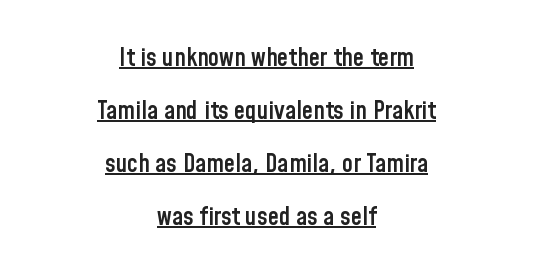
{"italic": "no", "bold": "semi", "underline": "yes", "align": "center", "line_spacing": "loose", "line_spacing_ratio": 2.12, "letter_spacing": "normal", "letter_spacing_em": 0.0, "glyph_px": 25}
